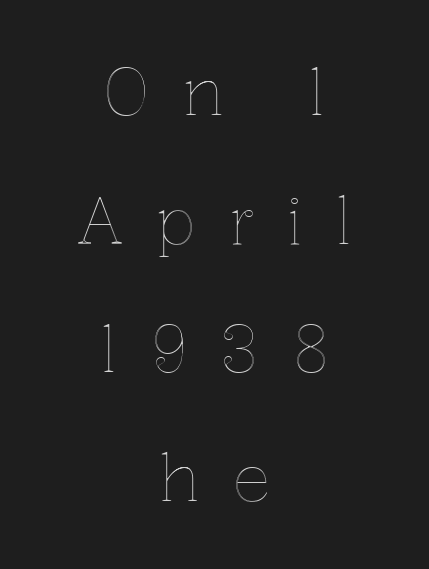
The image shows 65 px text type, upright; set centered, loose line spacing (1.98x), unusually wide letter spacing (+0.49 em), not underlined; a medium x-height.
